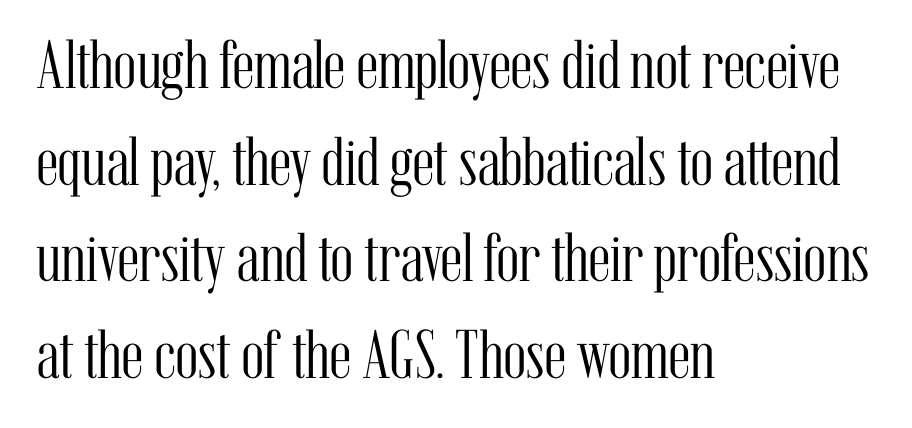
The image shows 69 px light, condensed serif type, upright; set left-aligned, normal line spacing (1.4x), normal letter spacing, not underlined; medium stroke contrast and a medium x-height.
